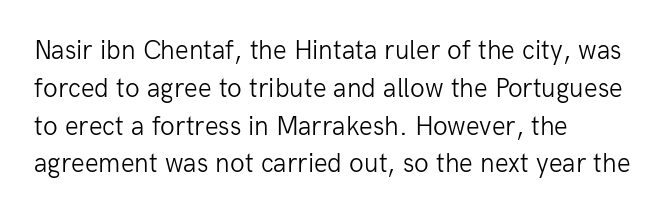
The image shows 27 px text type, upright; set left-aligned, normal line spacing (1.4x), normal letter spacing, not underlined.
